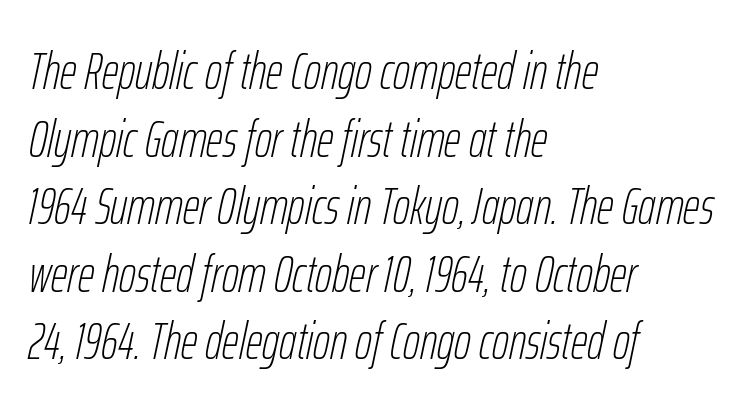
Letters rest on an invisible, unmarked baseline. This is not heavy type; no bold has been used. Tracking here is standard; glyphs follow each other at the usual distance. Where is the straight margin? On the left. The face used here is proportionally spaced, like ordinary book or web type.
